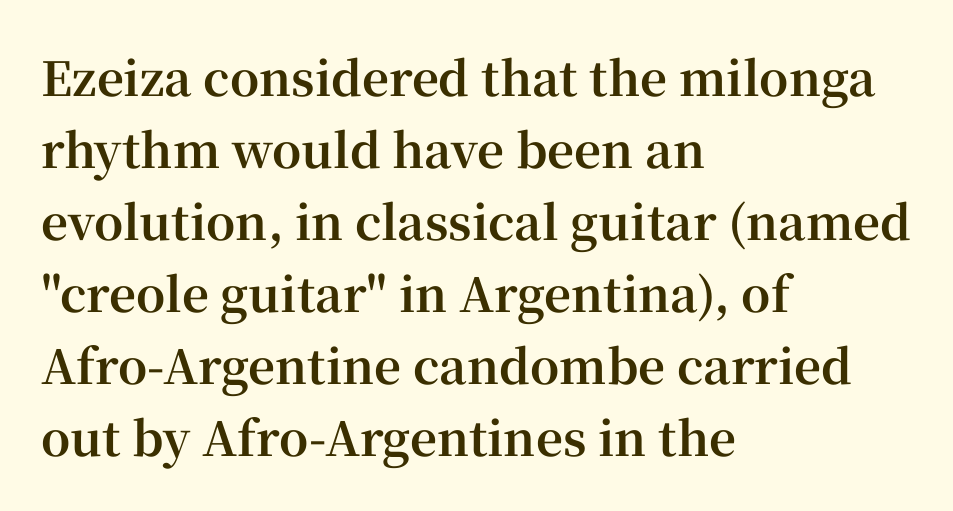
A serif font was chosen for this passage. Its strokes are broad and dark, the hallmark of bold type. Tracking here is standard; glyphs follow each other at the usual distance. This is roman type, the default non-slanted kind. These lines are rendered in a variable-pitch font. The designer left line spacing at the default.
